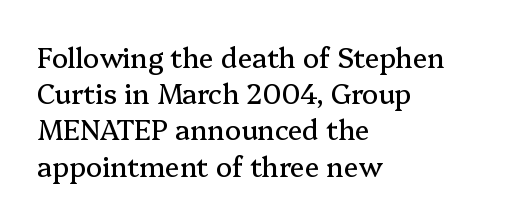
{"italic": "no", "underline": "no", "align": "left", "line_spacing": "normal", "line_spacing_ratio": 1.34, "letter_spacing": "normal", "letter_spacing_em": 0.0, "glyph_px": 27}
